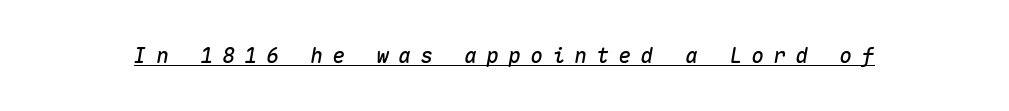
{"italic": "yes", "lean": "right", "slant_degrees": 10, "underline": "yes", "letter_spacing": "wide", "letter_spacing_em": 0.45, "glyph_px": 21}
